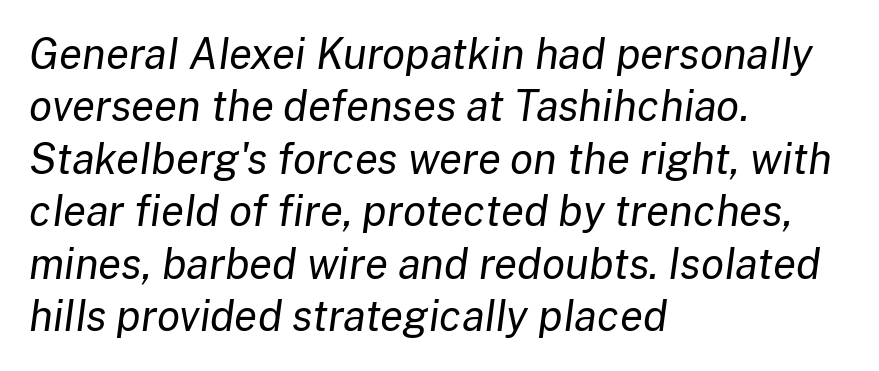
Visually the block forms a straight wall on the left and a jagged coastline on the right. These lines were composed using italics. Only glyphs here, with clear space below each row. Unbolded letterforms with no extra heft. Honestly, the letter spacing is just normal — you wouldn't notice it.
